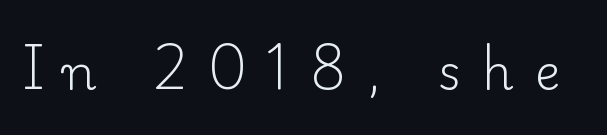
Here the designer chose a conventional face with non-uniform glyph widths. A roman cut, with each character standing at attention. The font is comparable to plain body text, perhaps lighter.
